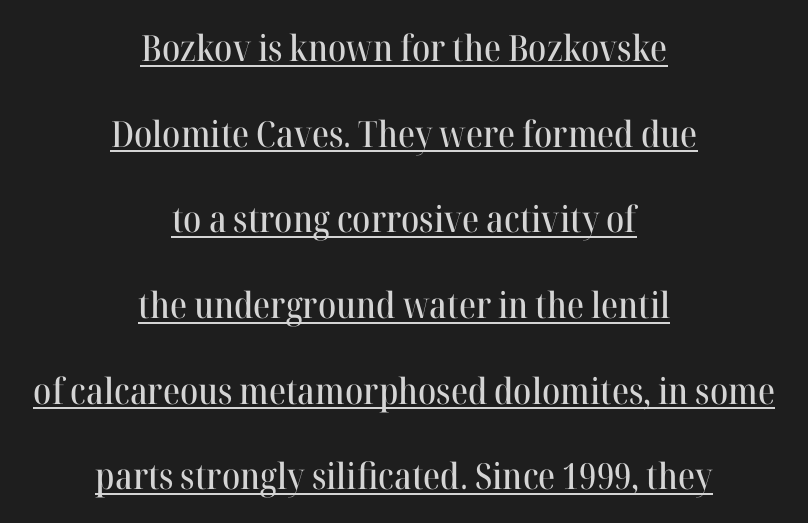
The image shows 36 px serif type, upright; set centered, loose line spacing (2.38x), normal letter spacing, underlined; high stroke contrast and a medium x-height.
